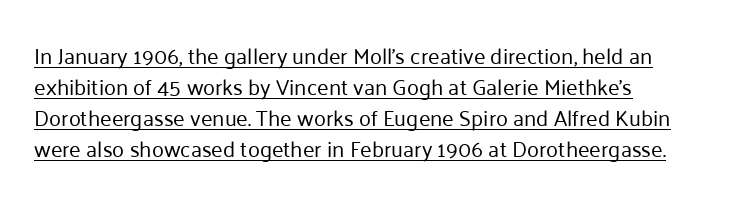
Q: Is the text bold? A: No.
Q: Is the text italic (slanted)? A: No, it is upright.
Q: Is the text underlined? A: Yes.
Q: How is the paragraph aligned? A: Left-aligned.
Q: Is the spacing between letters normal or unusually wide? A: Normal.
Q: Is the spacing between lines tight, normal or loose? A: Normal.
